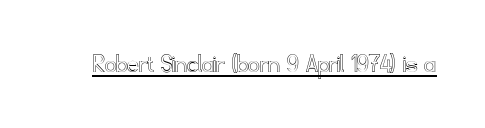
{"italic": "no", "width": "normal", "x_height": "small", "monospaced": "no", "underline": "yes", "letter_spacing": "normal", "letter_spacing_em": 0.0, "glyph_px": 28}
